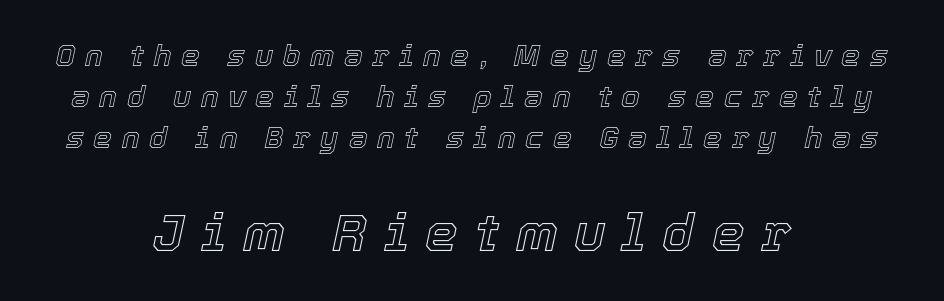
{"italic": "yes", "lean": "right", "slant_degrees": 12, "width": "normal", "x_height": "medium", "monospaced": "no", "underline": "no", "align": "center", "line_spacing": "normal", "line_spacing_ratio": 1.37, "letter_spacing": "wide", "letter_spacing_em": 0.32, "larger_block": "second", "size_ratio": 1.73, "glyph_px": 52}
